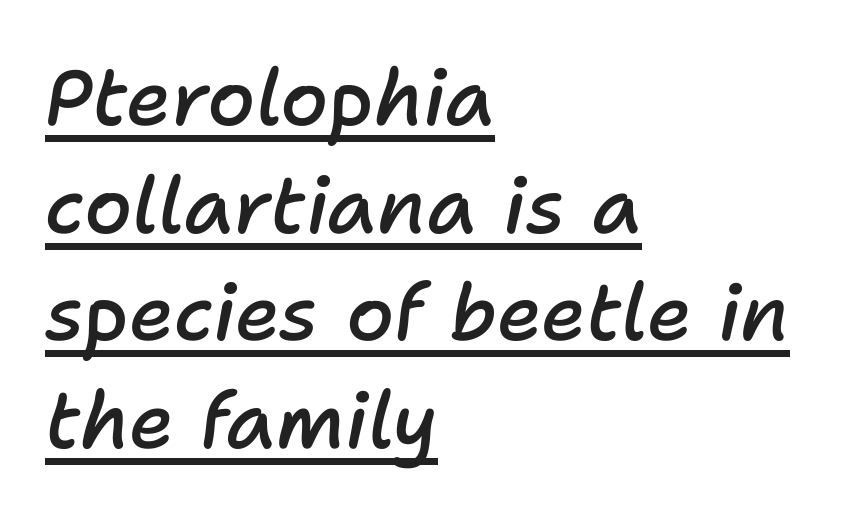
The image shows 78 px semibold type, italic (leaning right); set left-aligned, normal line spacing (1.38x), normal letter spacing, underlined; low stroke contrast and a medium x-height.
